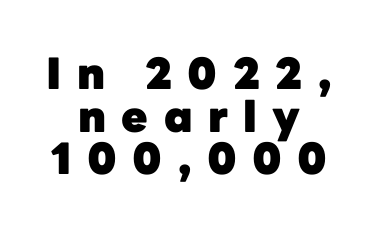
The image shows 43 px heavy sans-serif type, upright; set centered, tight line spacing (0.99x), unusually wide letter spacing (+0.36 em), not underlined; low stroke contrast and a medium x-height.
